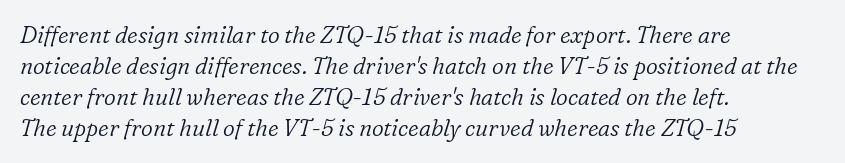
The image shows 23 px text type, italic (leaning right); set left-aligned, normal line spacing (1.35x), normal letter spacing, not underlined.
